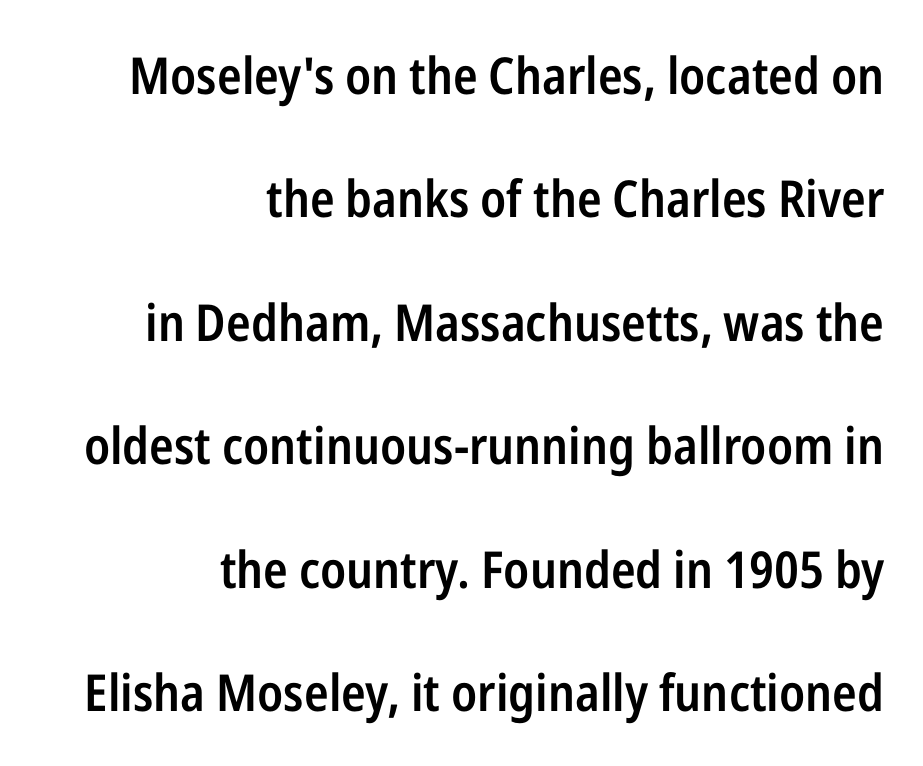
The image shows 51 px semibold, condensed sans-serif type, upright; set right-aligned, loose line spacing (2.42x), normal letter spacing, not underlined; low stroke contrast and a medium x-height.
